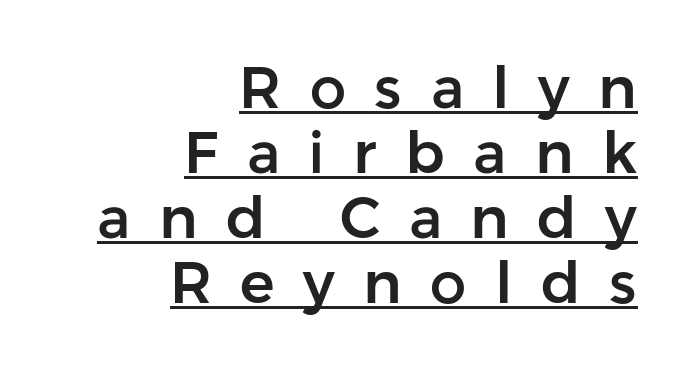
{"serif": "no", "italic": "no", "width": "normal", "stroke_contrast": "low", "x_height": "medium", "monospaced": "no", "underline": "yes", "align": "right", "line_spacing": "tight", "line_spacing_ratio": 1.12, "letter_spacing": "wide", "letter_spacing_em": 0.49, "glyph_px": 58}
